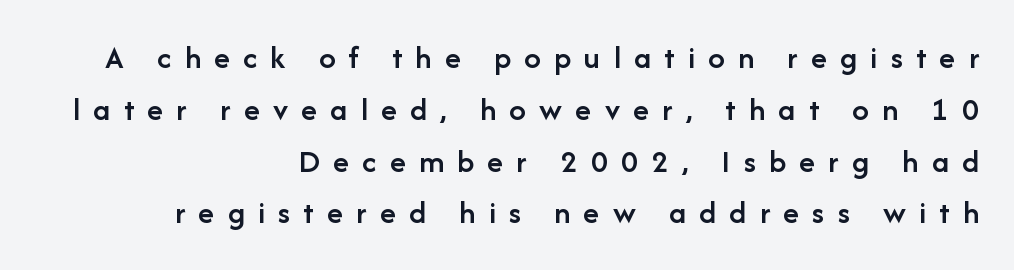
This rendering employs a face without finishing strokes, i.e., a sans-serif. Typesetter's note: demi weight, one step under bold. A roman cut, with each character standing at attention. Letters rest on an invisible, unmarked baseline. The designer left line spacing at the default. Reading down the block, your eye finds every line finishing at a fixed right position.
